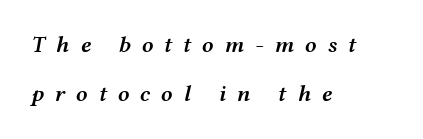
The image shows 23 px text type, italic (leaning right); set left-aligned, loose line spacing (2.14x), unusually wide letter spacing (+0.47 em), not underlined.
